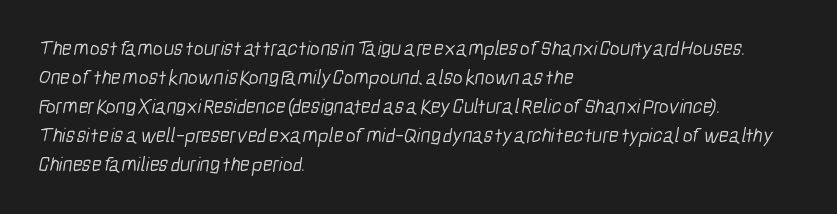
Q: Is the text bold? A: No.
Q: Is the text underlined? A: No.
Q: How is the paragraph aligned? A: Left-aligned.
Q: Is the spacing between letters normal or unusually wide? A: Normal.
Q: Is the spacing between lines tight, normal or loose? A: Normal.
